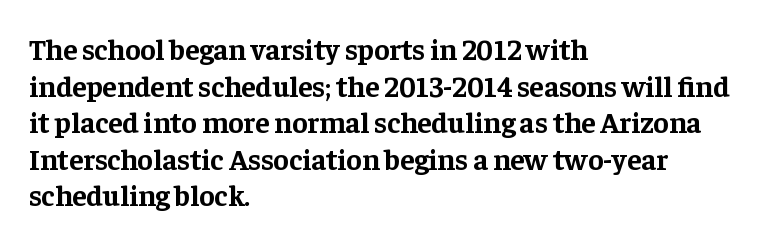
{"serif": "yes", "italic": "no", "bold": "yes", "weight": "bold", "width": "normal", "stroke_contrast": "low", "x_height": "medium", "monospaced": "no", "underline": "no", "align": "left", "line_spacing": "normal", "line_spacing_ratio": 1.26, "letter_spacing": "normal", "letter_spacing_em": 0.0, "glyph_px": 29}
